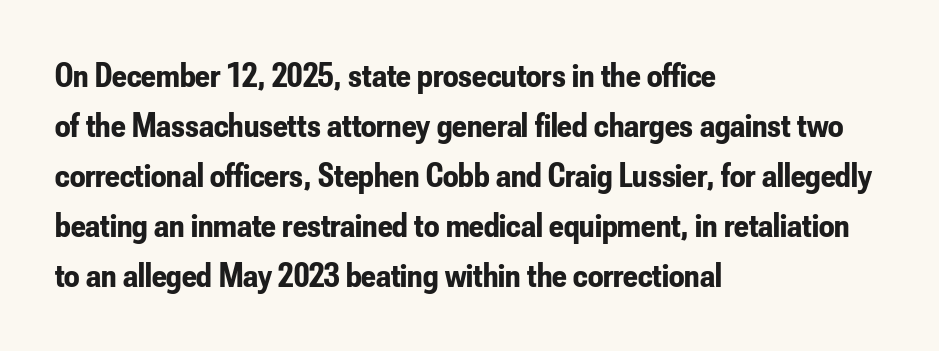
The image shows 34 px bold, condensed sans-serif type, upright; set left-aligned, normal line spacing (1.47x), normal letter spacing, not underlined; low stroke contrast and a small x-height.
